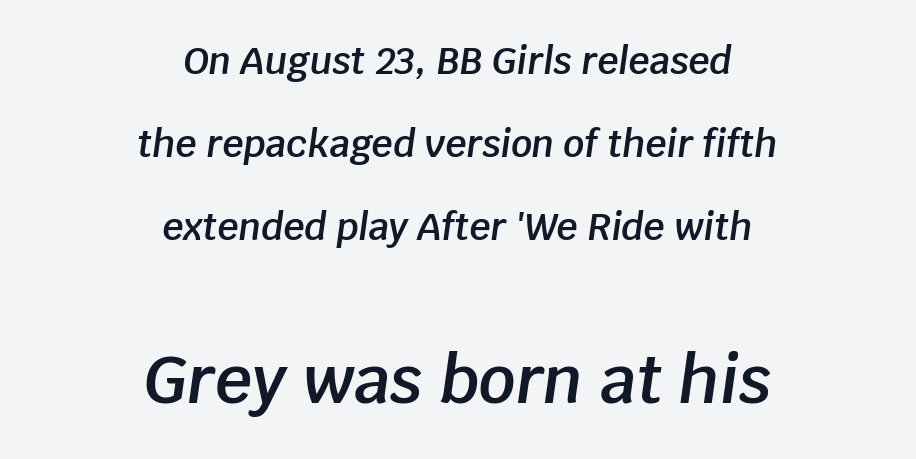
The image shows 65 px semibold type, italic (leaning right); set centered, loose line spacing (2.24x), normal letter spacing, not underlined; the second (bottom) block is 1.76x larger; low stroke contrast and a large x-height.
